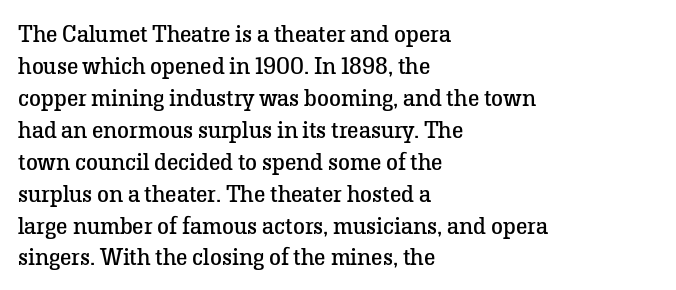
The image shows 24 px text type, upright; set left-aligned, normal line spacing (1.33x), normal letter spacing, not underlined.
